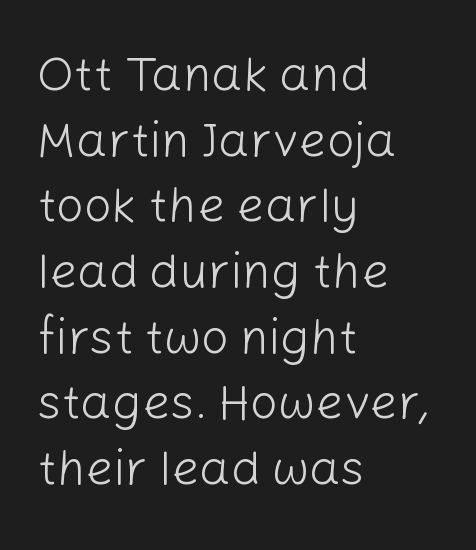
The face used here is proportionally spaced, like ordinary book or web type. The rendering keeps characters at their native spacing. You can tell it's not italic because the verticals are truly vertical. The rag falls on the right side of this text block. Each new line begins a customary step beneath the previous one. These lines are composed in type without serifs.
